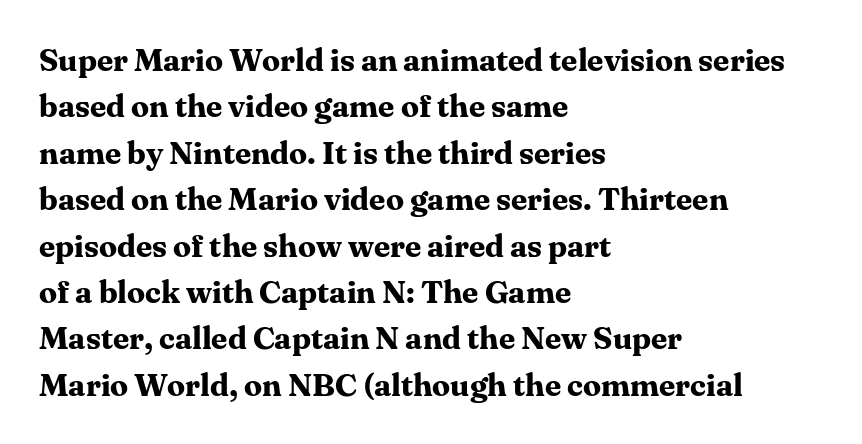
{"serif": "yes", "italic": "no", "bold": "yes", "weight": "bold", "width": "normal", "stroke_contrast": "medium", "x_height": "medium", "monospaced": "no", "underline": "no", "align": "left", "line_spacing": "normal", "line_spacing_ratio": 1.45, "letter_spacing": "normal", "letter_spacing_em": 0.0, "glyph_px": 32}
